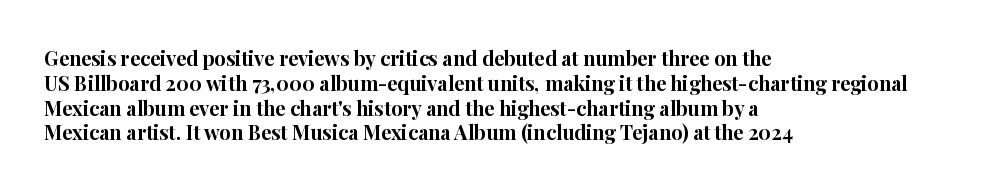
Line starts are locked; line ends wander. Tracking value appears to be zero — textbook default spacing. Style check: upright. Rule under the text: the space is simply empty. Heavy-handed strokes throughout: this text is bold.
